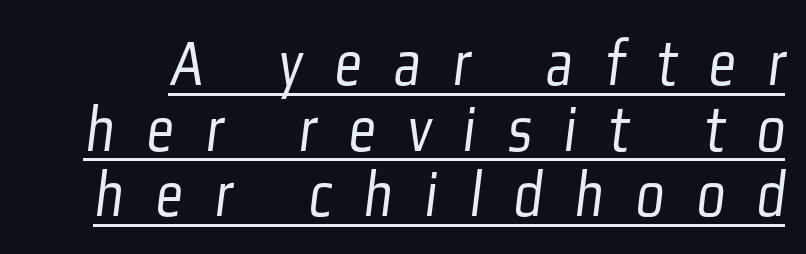
Q: Is the text bold? A: No.
Q: Is the typeface a serif or a sans-serif typeface? A: Sans-serif.
Q: Is the text underlined? A: Yes.
Q: Is the spacing between letters normal or unusually wide? A: Unusually wide.
Q: Is the spacing between lines tight, normal or loose? A: Tight.
Q: Width (condensed, normal, or wide)? A: Condensed.
Q: Stroke contrast? A: Low.
Q: x-height? A: Medium.
Q: Monospaced? A: No.
